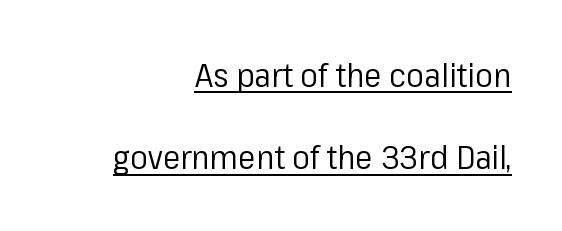
The image shows 33 px regular-weight sans-serif type, upright; set right-aligned, loose line spacing (2.49x), normal letter spacing, underlined; low stroke contrast and a medium x-height.
